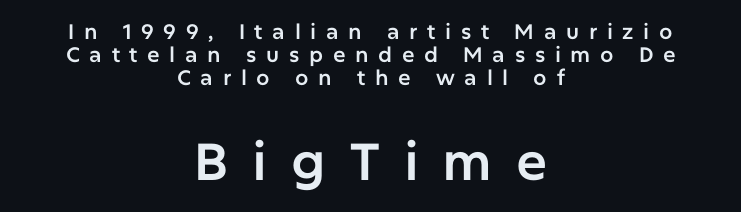
Here the designer chose a conventional face with non-uniform glyph widths. Which chunk is bigger? The second one — the bottom block dwarfs the top. The string is rendered with underlining switched off. In terms of letterspacing, this is a distinctly airy, spread setting. Rendered with straight, roman letterforms. How would I describe the line gaps? Narrow and economical.
